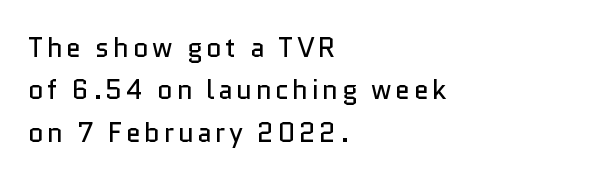
Q: Is the text bold? A: No.
Q: Is the text italic (slanted)? A: No, it is upright.
Q: Is the text underlined? A: No.
Q: How is the paragraph aligned? A: Left-aligned.
Q: Is the spacing between lines tight, normal or loose? A: Normal.
